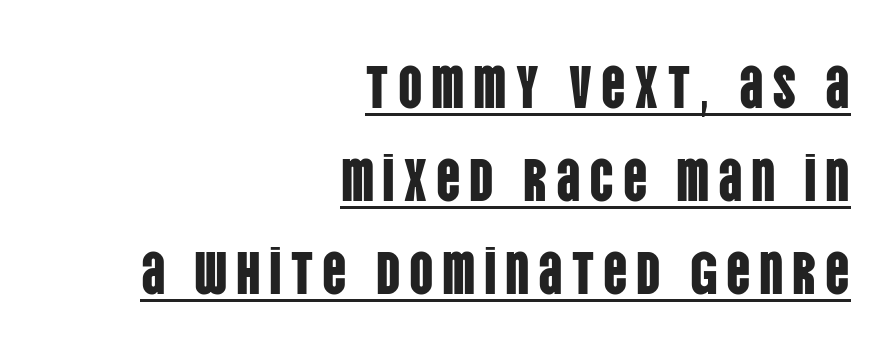
This rendering employs a face without finishing strokes, i.e., a sans-serif. Where is the straight margin? On the right. The face used here is proportionally spaced, like ordinary book or web type. You can see a thin bar hugging the bottom of the glyphs.
